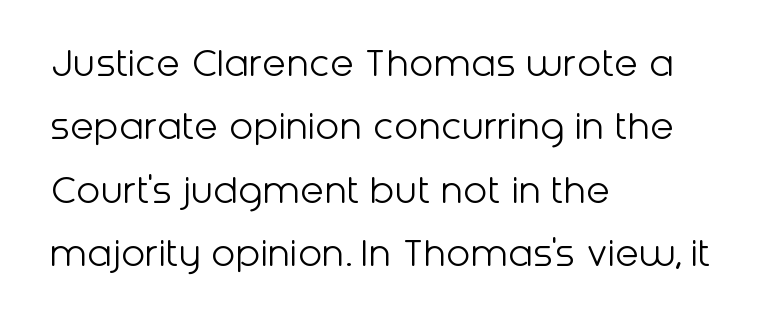
Interline gaps are of average width in this sample. The letterforms sit at book weight or below. Only glyphs here, with clear space below each row. Where is the straight margin? On the left.
